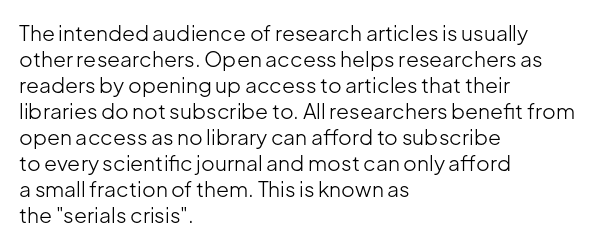
The image shows 21 px text type, upright; set left-aligned, line spacing 1.24x, normal letter spacing, not underlined.
